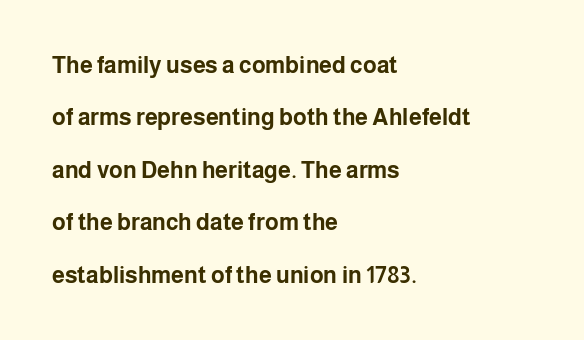
{"italic": "no", "bold": "yes", "underline": "no", "align": "left", "line_spacing": "loose", "line_spacing_ratio": 2.28, "letter_spacing": "normal", "letter_spacing_em": 0.0, "glyph_px": 23}
